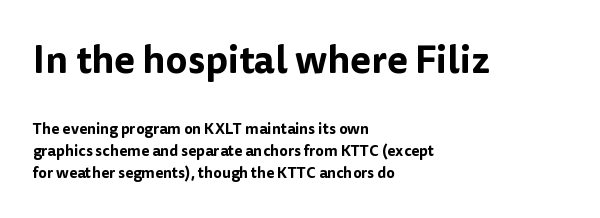
The block of text has a typical density, with ordinary space between rows. The letterforms sit shoulder to shoulder at normal distance. Style check: upright. Which margin do the lines hug? The left one — the right edge is uneven.
